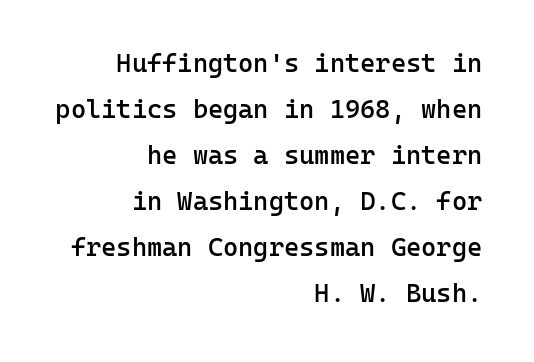
The image shows 26 px text type, upright; set right-aligned, line spacing 1.77x, normal letter spacing, not underlined.
